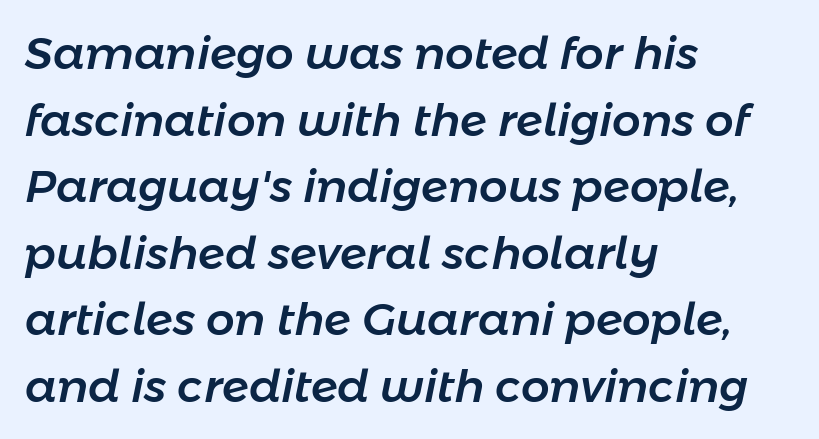
The image shows 45 px text type, italic (leaning right); set left-aligned, normal line spacing (1.48x), normal letter spacing, not underlined; low stroke contrast and a medium x-height.
